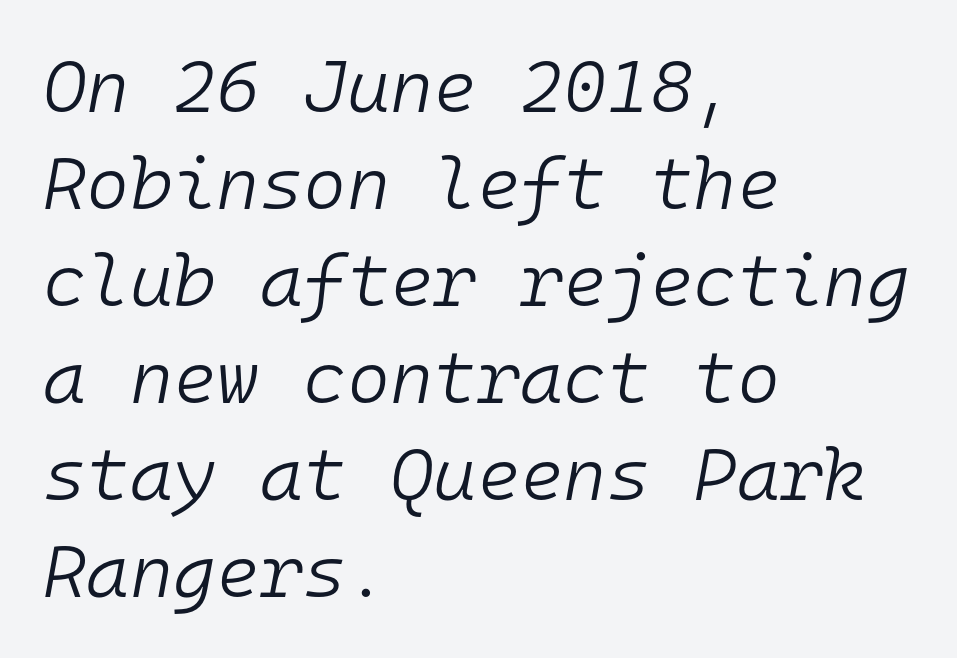
Q: Is the text bold? A: No.
Q: Is the text italic (slanted)? A: Yes, it leans right by about 10 degrees.
Q: Is the text underlined? A: No.
Q: How is the paragraph aligned? A: Left-aligned.
Q: Is the spacing between letters normal or unusually wide? A: Normal.
Q: Is the spacing between lines tight, normal or loose? A: Normal.
Q: Width (condensed, normal, or wide)? A: Normal.
Q: Stroke contrast? A: Low.
Q: x-height? A: Medium.
Q: Monospaced? A: Yes.
